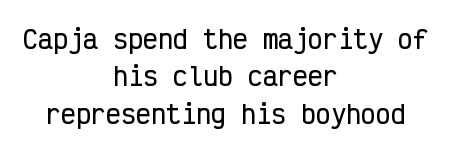
{"italic": "no", "underline": "no", "align": "center", "line_spacing": "normal", "line_spacing_ratio": 1.5, "letter_spacing": "normal", "letter_spacing_em": 0.0, "glyph_px": 25}
